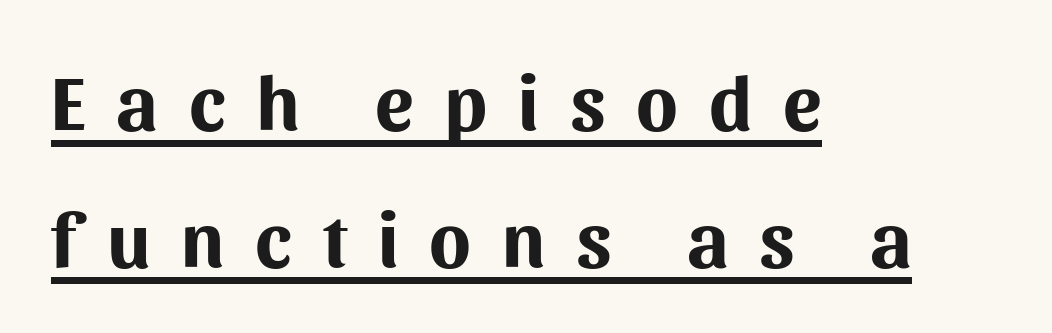
The image shows 77 px bold sans-serif type, upright; set left-aligned, line spacing 1.78x, unusually wide letter spacing (+0.4 em), underlined; medium stroke contrast and a medium x-height.
